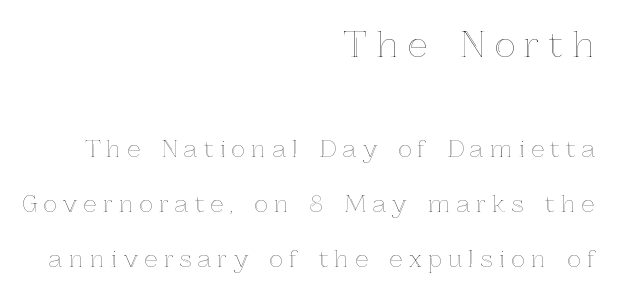
Q: Is the text italic (slanted)? A: No, it is upright.
Q: Is the text underlined? A: No.
Q: How is the paragraph aligned? A: Right-aligned.
Q: Is the spacing between letters normal or unusually wide? A: Unusually wide.
Q: Is the spacing between lines tight, normal or loose? A: Loose.
Q: Which block of text is set in a larger size, the first (top) or the second (bottom)? A: The first (top) one.
Q: Width (condensed, normal, or wide)? A: Normal.
Q: x-height? A: Medium.
Q: Monospaced? A: No.
